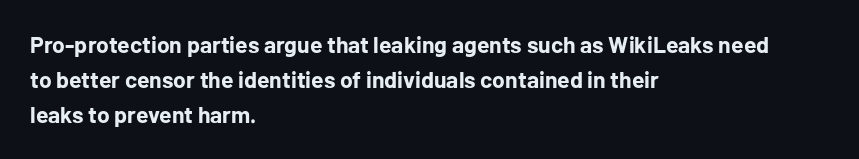
Q: Is the text bold? A: Yes.
Q: Is the text italic (slanted)? A: No, it is upright.
Q: Is the text underlined? A: No.
Q: How is the paragraph aligned? A: Left-aligned.
Q: Is the spacing between letters normal or unusually wide? A: Normal.
Q: Is the spacing between lines tight, normal or loose? A: Normal.
